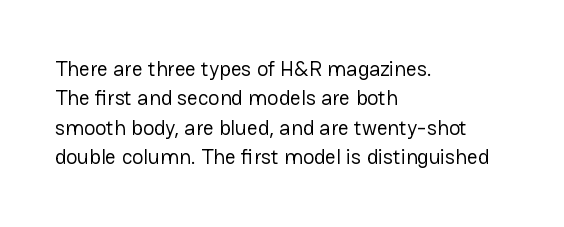
A clean baseline with only descenders dipping below it. If you drew a line through each stem, it would be perfectly vertical. Honestly, the row spacing looks completely unremarkable. Is this a heavy cut? Hardly; it is regular or lighter.
